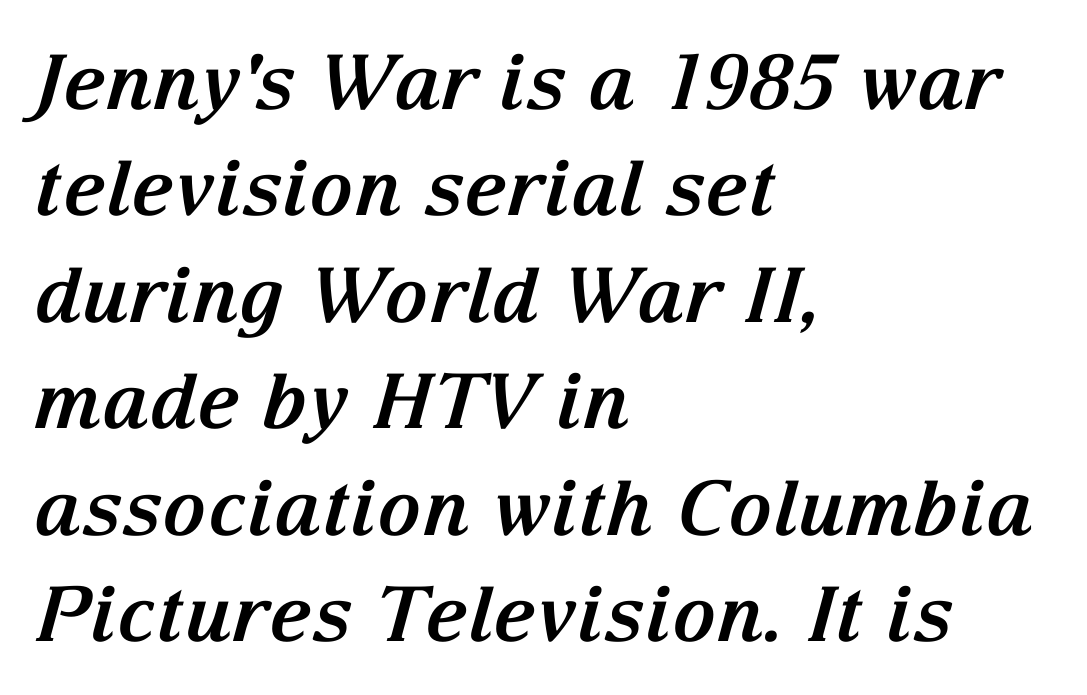
The image shows 76 px bold serif type, italic (leaning right); set left-aligned, normal line spacing (1.4x), normal letter spacing, not underlined; medium stroke contrast and a medium x-height.
